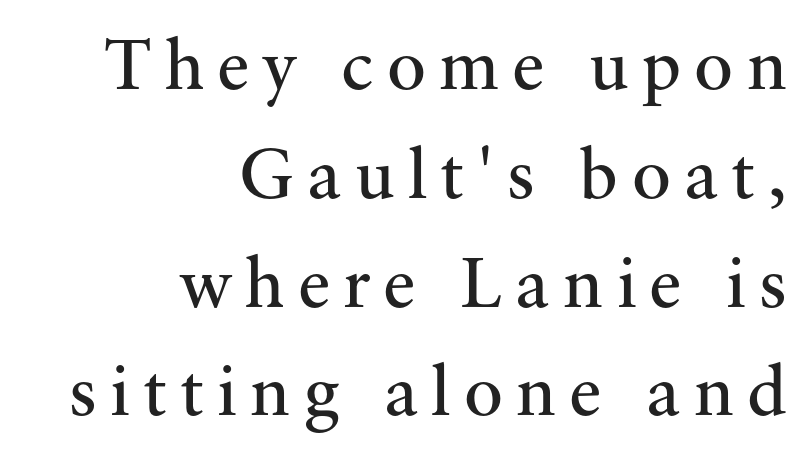
The letters stand upright; this is a roman face. To sum up the face: it has serifs. Is the type heavy? It reads as light-to-regular instead. A clean baseline with only descenders dipping below it. If you drew a ruler down the right edge, every line would touch it.
